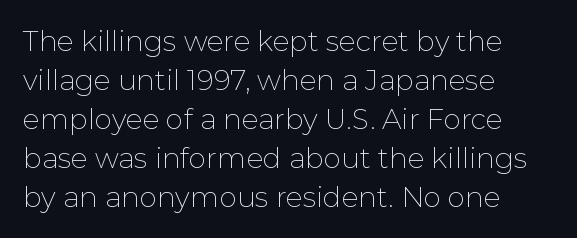
Unbolded letterforms with no extra heft. This rendering leaves character spacing at its baseline value. You can tell from the bare stems that sans-serif type was used. A typesetter would mark this as roman, not italic.
